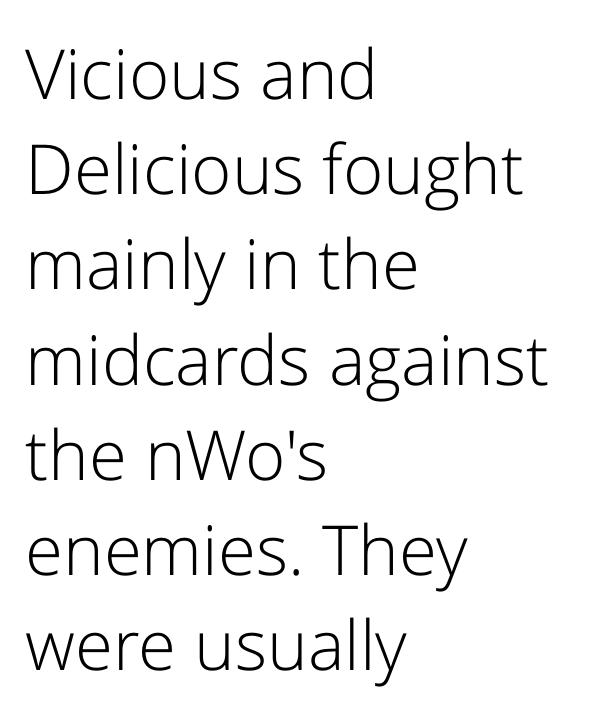
Q: Is the text bold? A: No.
Q: Is the text italic (slanted)? A: No, it is upright.
Q: Is the typeface a serif or a sans-serif typeface? A: Sans-serif.
Q: Is the text underlined? A: No.
Q: How is the paragraph aligned? A: Left-aligned.
Q: Is the spacing between letters normal or unusually wide? A: Normal.
Q: Is the spacing between lines tight, normal or loose? A: Normal.
Q: Width (condensed, normal, or wide)? A: Normal.
Q: Stroke contrast? A: Low.
Q: x-height? A: Medium.
Q: Monospaced? A: No.
